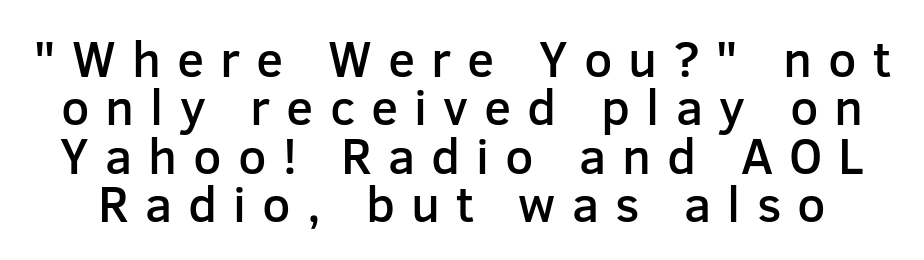
Firm but not heavy-handed strokes: this text is semibold. This sample uses a sans-serif face. Summary of vertical rhythm: compact, with narrow interline spacing. What stands out about the letter spacing? Its width — letters are far apart. Think of a printed novel: that variable character pitch is what you see here. The gap between lines stays unmarked.
